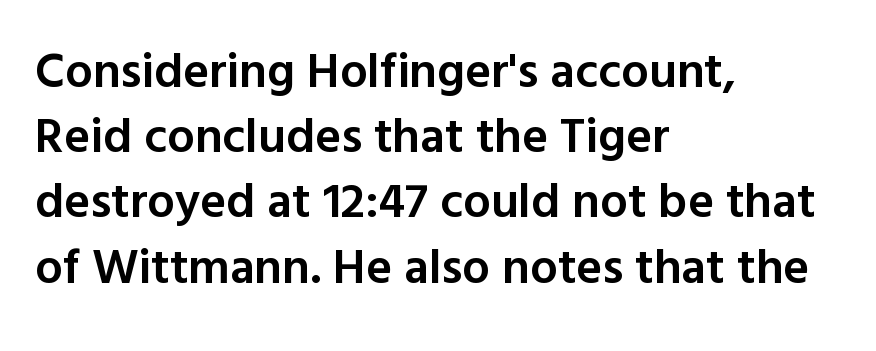
Q: Is the text bold? A: Semi-bold.
Q: Is the text italic (slanted)? A: No, it is upright.
Q: Is the typeface a serif or a sans-serif typeface? A: Sans-serif.
Q: Is the text underlined? A: No.
Q: How is the paragraph aligned? A: Left-aligned.
Q: Is the spacing between letters normal or unusually wide? A: Normal.
Q: Is the spacing between lines tight, normal or loose? A: Normal.
Q: Width (condensed, normal, or wide)? A: Normal.
Q: x-height? A: Medium.
Q: Monospaced? A: No.
